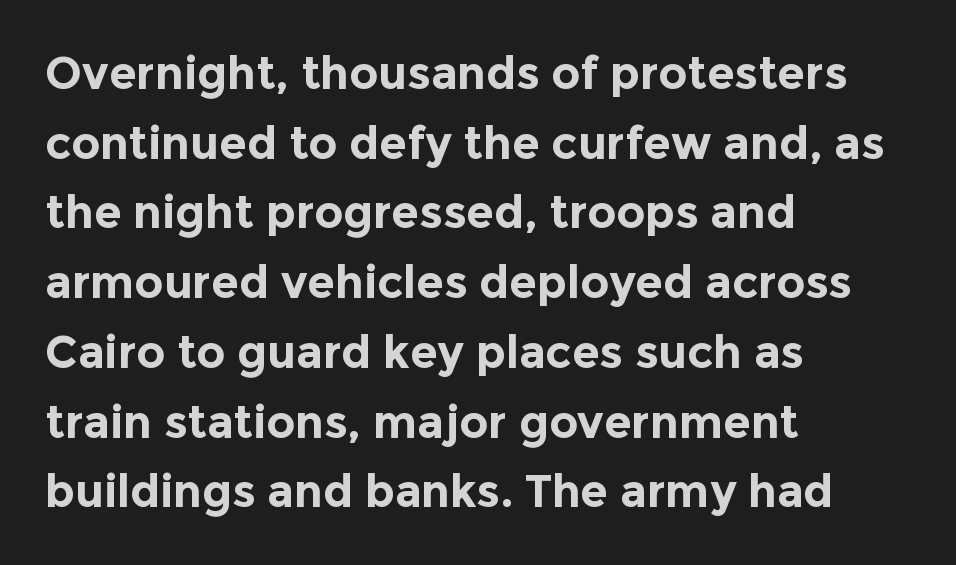
The image shows 45 px bold sans-serif type, upright; set left-aligned, normal line spacing (1.55x), normal letter spacing, not underlined; a medium x-height.
